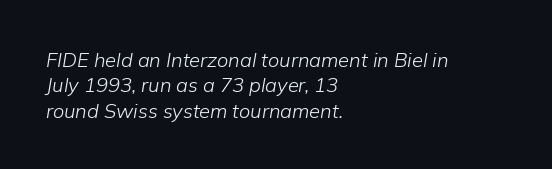
This sample uses plain, unmodified letter spacing. The text block is weighted toward the left margin, trailing off unevenly rightward. Anything drawn beneath the words? Only blank space. The vertical gap from one line to the next is medium. The typography opts for an oblique posture over an upright one.
